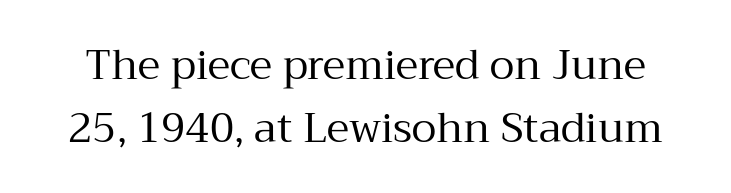
The image shows 41 px regular-weight serif type, upright; set normal line spacing (1.53x), normal letter spacing, not underlined; medium stroke contrast and a medium x-height.
